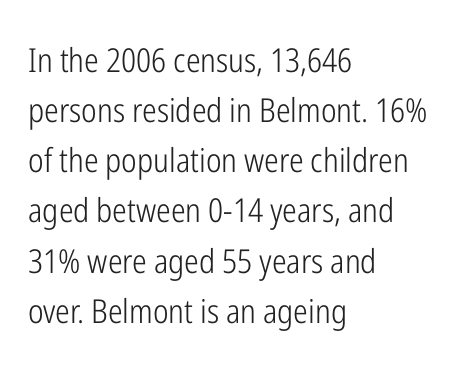
Q: Is the text bold? A: No.
Q: Is the text italic (slanted)? A: No, it is upright.
Q: Is the typeface a serif or a sans-serif typeface? A: Sans-serif.
Q: Is the text underlined? A: No.
Q: How is the paragraph aligned? A: Left-aligned.
Q: Is the spacing between letters normal or unusually wide? A: Normal.
Q: Is the spacing between lines tight, normal or loose? A: Normal.
Q: Width (condensed, normal, or wide)? A: Condensed.
Q: Stroke contrast? A: Low.
Q: x-height? A: Medium.
Q: Monospaced? A: No.
